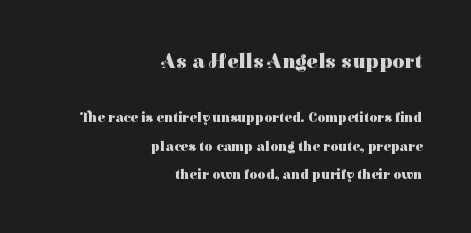
{"italic": "no", "bold": "yes", "underline": "no", "align": "right", "line_spacing": "loose", "line_spacing_ratio": 2.05, "letter_spacing": "normal", "letter_spacing_em": 0.0, "larger_block": "first", "size_ratio": 1.5, "glyph_px": 21}
